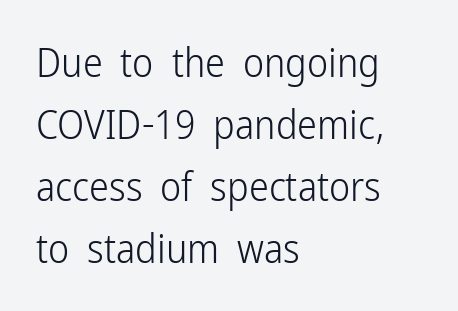
Stems and bowls with no extra thickness — not bold. Quick note: interline space is typical. Varying glyph widths throughout — classic text-font behaviour. No word sits above an underline.
